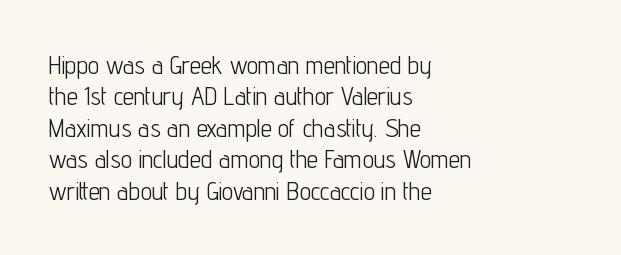
The image shows 25 px text type, upright; set left-aligned, normal line spacing (1.26x), normal letter spacing, not underlined.
